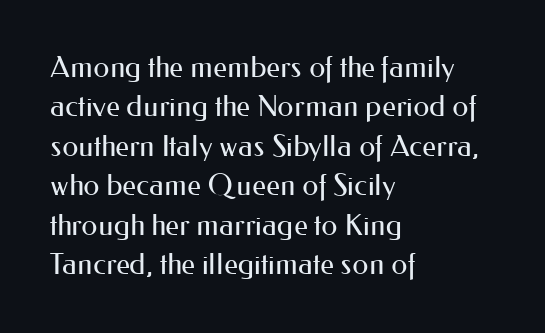
The image shows 29 px regular-weight sans-serif type, upright; set left-aligned, normal line spacing (1.36x), normal letter spacing, not underlined; medium stroke contrast and a small x-height.
